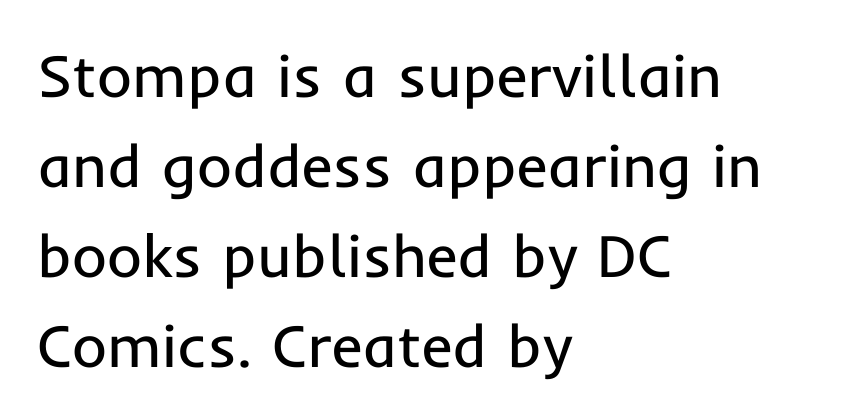
The image shows 60 px regular-weight sans-serif type, upright; set left-aligned, normal line spacing (1.5x), normal letter spacing, not underlined; low stroke contrast and a medium x-height.
